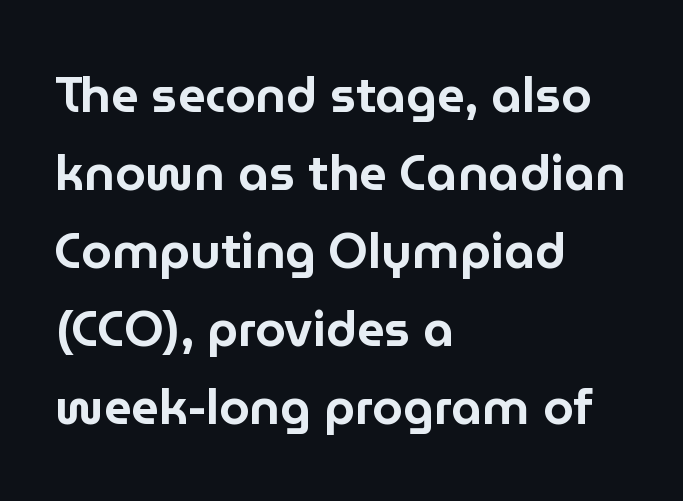
Q: Is the text italic (slanted)? A: No, it is upright.
Q: Is the typeface a serif or a sans-serif typeface? A: Sans-serif.
Q: Is the text underlined? A: No.
Q: How is the paragraph aligned? A: Left-aligned.
Q: Is the spacing between letters normal or unusually wide? A: Normal.
Q: Is the spacing between lines tight, normal or loose? A: Normal.
Q: Width (condensed, normal, or wide)? A: Normal.
Q: Stroke contrast? A: Low.
Q: x-height? A: Medium.
Q: Monospaced? A: No.
